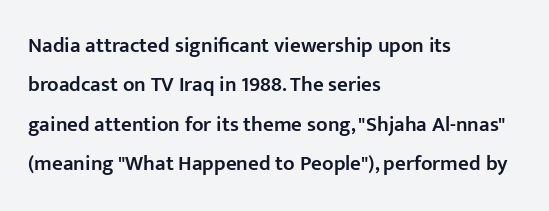
A fair bit of extra ink — the face is semibold, not bold. The axis of the letterforms is exactly vertical. This rendering uses left alignment, leaving the right contour irregular. Beneath every word, the page is bare.
